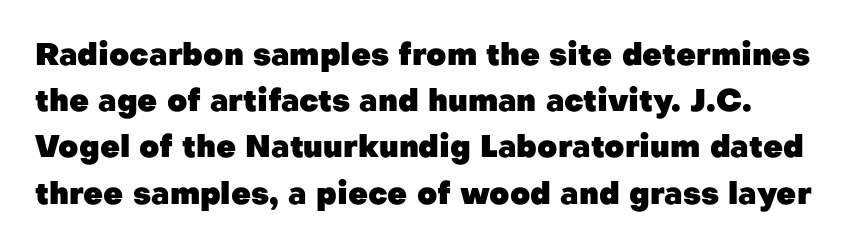
Type without underlining. One glance says typical: line gaps are just what's usual. The line texture is even and compact thanks to regular tracking. Spacing verdict: proportional, widths tailored to each character.
